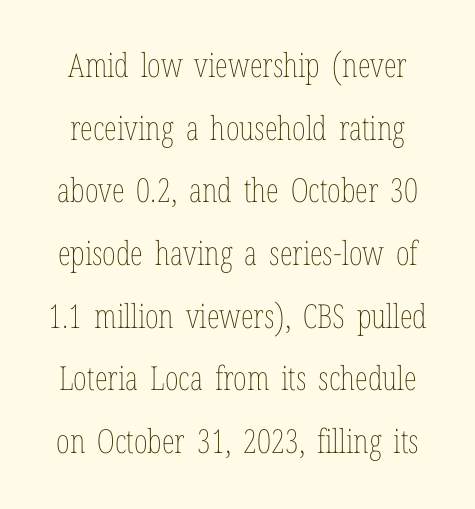
Q: Is the text bold? A: No.
Q: Is the text italic (slanted)? A: No, it is upright.
Q: Is the text underlined? A: No.
Q: Is the spacing between letters normal or unusually wide? A: Normal.
Q: Is the spacing between lines tight, normal or loose? A: Loose.
Q: Width (condensed, normal, or wide)? A: Condensed.
Q: Stroke contrast? A: Low.
Q: x-height? A: Medium.
Q: Monospaced? A: No.
